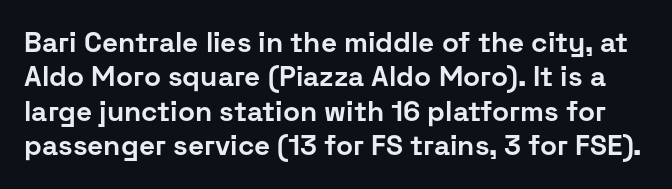
This sample uses a sans-serif face. Designer's note — italics off, roman on. Nothing unusual about the tracking: characters are spaced as the font intends. The space directly below the letters is spotless.
